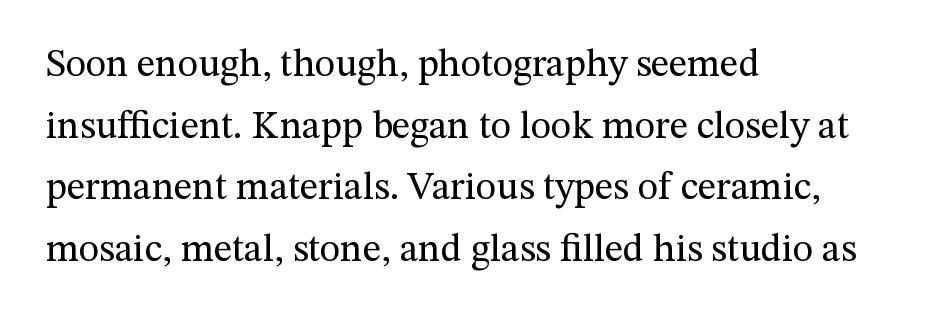
How are the letters spaced? Ordinarily, with no added tracking. Successive baselines arrive at the customary interval. Style check: upright. Each row of text sits above clean, open space. What kind of face is this? One with serifs. Weight: in the light-to-regular range.
